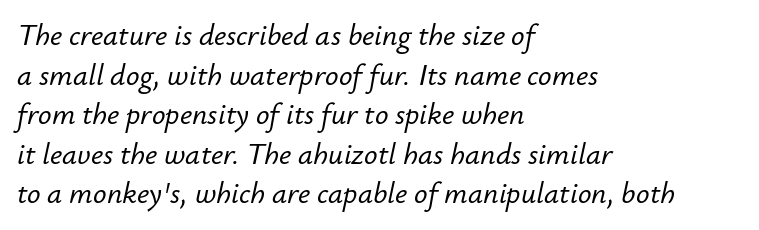
The image shows 30 px text type, italic (leaning right); set left-aligned, normal line spacing (1.32x), normal letter spacing, not underlined; low stroke contrast and a small x-height.
